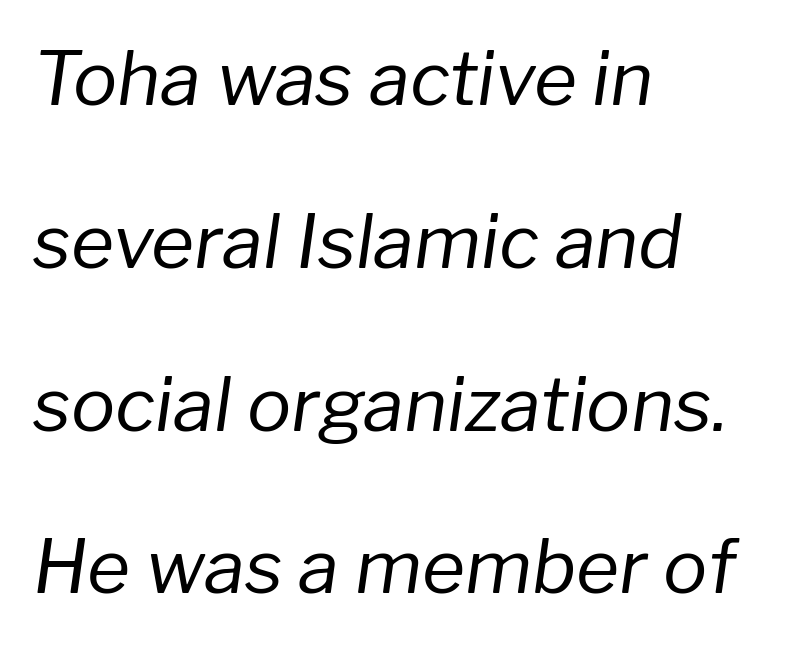
The image shows 74 px regular-weight type, italic (leaning right); set left-aligned, loose line spacing (2.2x), normal letter spacing, not underlined; low stroke contrast and a medium x-height.
